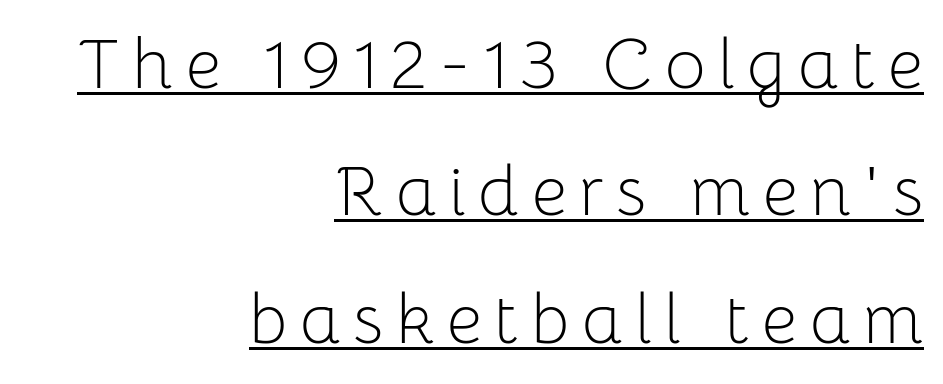
The image shows 70 px light sans-serif type, upright; set right-aligned, line spacing 1.82x, underlined; low stroke contrast and a medium x-height.
